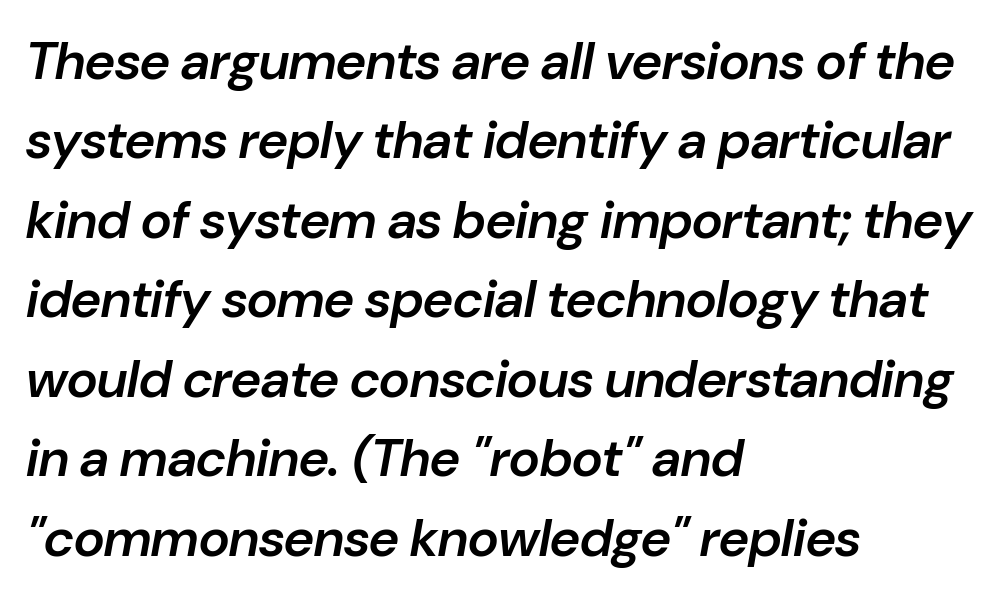
{"italic": "yes", "lean": "right", "slant_degrees": 10, "bold": "semi", "weight": "semibold", "width": "normal", "stroke_contrast": "low", "x_height": "medium", "monospaced": "no", "underline": "no", "align": "left", "line_spacing": "normal", "line_spacing_ratio": 1.5, "letter_spacing": "normal", "letter_spacing_em": 0.0, "glyph_px": 53}
